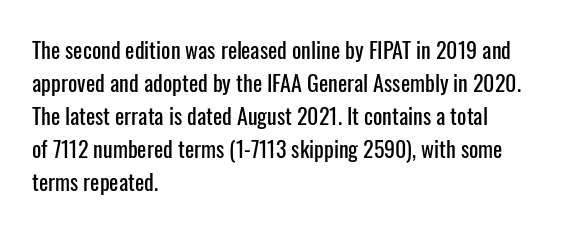
Q: Is the text italic (slanted)? A: No, it is upright.
Q: Is the text underlined? A: No.
Q: How is the paragraph aligned? A: Left-aligned.
Q: Is the spacing between letters normal or unusually wide? A: Normal.
Q: Is the spacing between lines tight, normal or loose? A: Normal.
